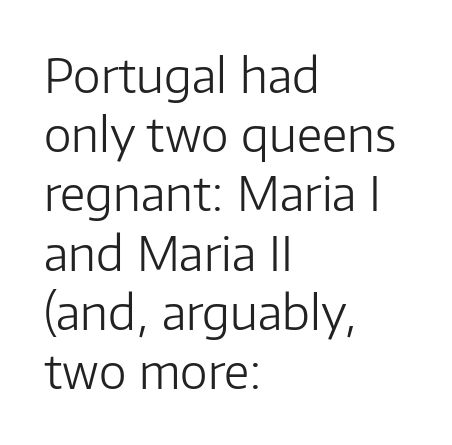
The image shows 47 px light sans-serif type, upright; set left-aligned, normal line spacing (1.26x), normal letter spacing, not underlined; low stroke contrast and a medium x-height.
